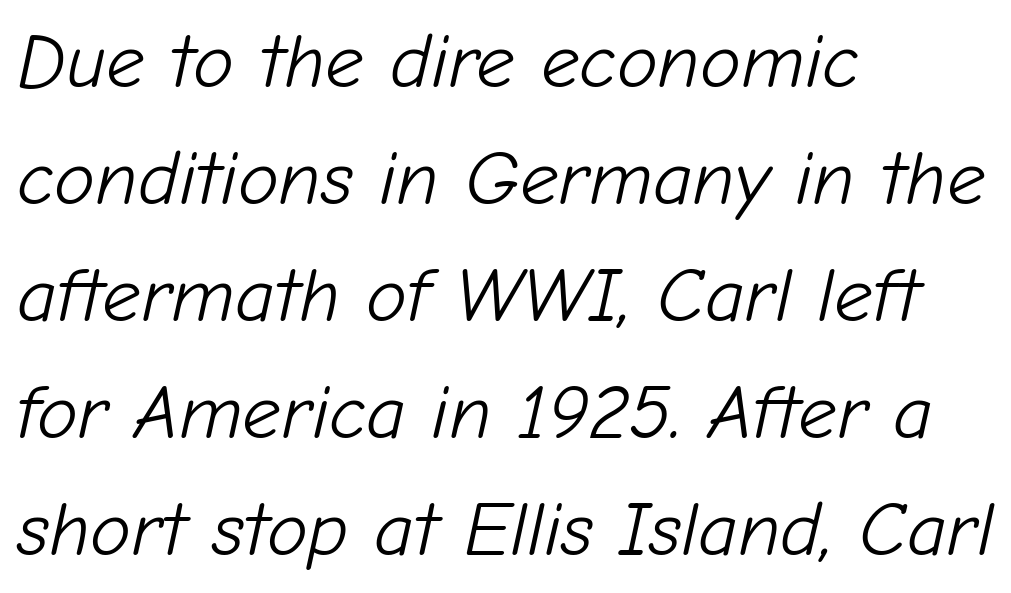
Glance below the letters and you will spot only blank space. Horizontal alignment here is leftward, the default for most running prose. Compared with a typical body face, this is equally light or lighter still. The face used here has a pronounced slope to its letters. Regarding leading, the lines here are spaced in the standard way. A typesetter would call this zero additional tracking.
